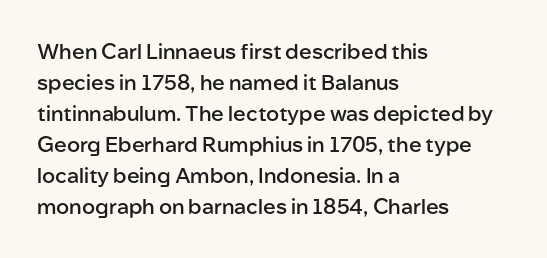
Q: Is the text bold? A: Semi-bold.
Q: Is the text italic (slanted)? A: No, it is upright.
Q: Is the text underlined? A: No.
Q: How is the paragraph aligned? A: Left-aligned.
Q: Is the spacing between letters normal or unusually wide? A: Normal.
Q: Is the spacing between lines tight, normal or loose? A: Normal.
